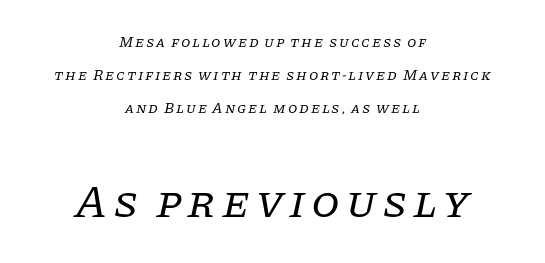
{"serif": "yes", "italic": "yes", "lean": "right", "slant_degrees": 11, "bold": "no", "weight": "regular", "width": "normal", "stroke_contrast": "low", "x_height": "large", "monospaced": "no", "underline": "no", "align": "center", "line_spacing": "loose", "line_spacing_ratio": 2.19, "larger_block": "second", "size_ratio": 3.07, "glyph_px": 46}
